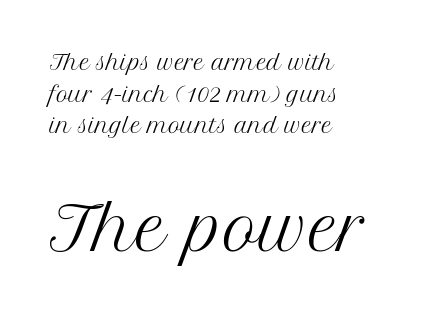
The image shows 59 px regular-weight type; set left-aligned, normal line spacing (1.58x), normal letter spacing, not underlined; the second (bottom) block is 2.95x larger; medium stroke contrast and a medium x-height.
